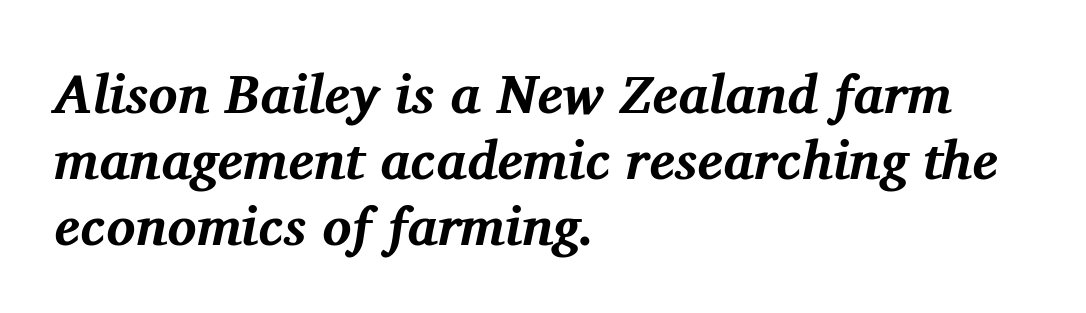
Does the type have serifs? Yes, each stem ends in a small foot. Is the letter spacing exaggerated? No — it looks like the ordinary default. Has an underline been added? It has not. This sample is left-justified, so line endings fall wherever the words run out.
